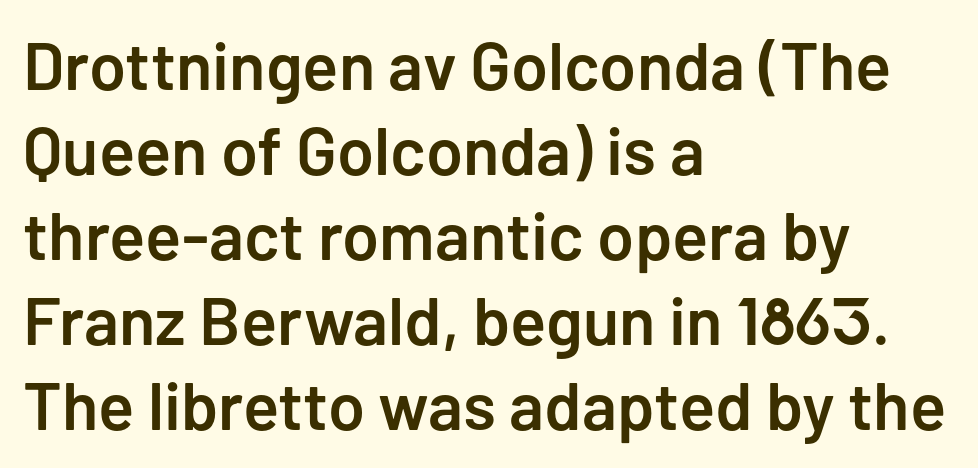
Q: Is the text bold? A: Semi-bold.
Q: Is the text italic (slanted)? A: No, it is upright.
Q: Is the typeface a serif or a sans-serif typeface? A: Sans-serif.
Q: Is the text underlined? A: No.
Q: How is the paragraph aligned? A: Left-aligned.
Q: Is the spacing between letters normal or unusually wide? A: Normal.
Q: Is the spacing between lines tight, normal or loose? A: Normal.
Q: Width (condensed, normal, or wide)? A: Normal.
Q: Stroke contrast? A: Low.
Q: x-height? A: Medium.
Q: Monospaced? A: No.
